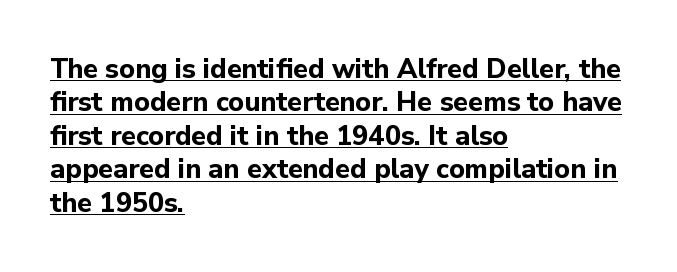
{"italic": "no", "bold": "yes", "underline": "yes", "align": "left", "line_spacing_ratio": 1.24, "letter_spacing": "normal", "letter_spacing_em": 0.0, "glyph_px": 27}
